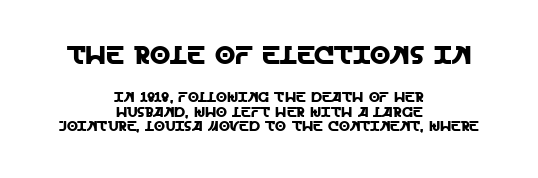
The image shows 26 px text type, upright; set centered, tight line spacing (1.02x), normal letter spacing, not underlined; the first (top) block is 1.86x larger.
